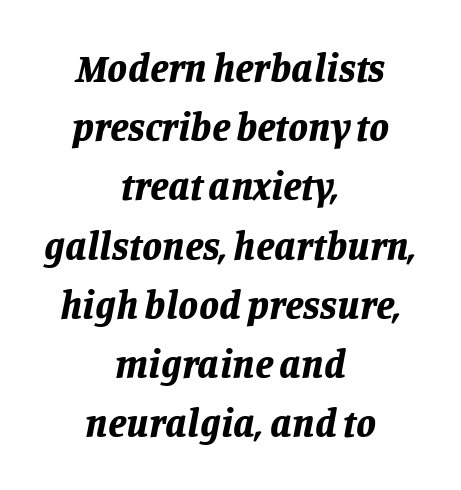
The image shows 40 px bold type, italic (leaning right); set centered, normal line spacing (1.48x), normal letter spacing, not underlined; low stroke contrast and a large x-height.
